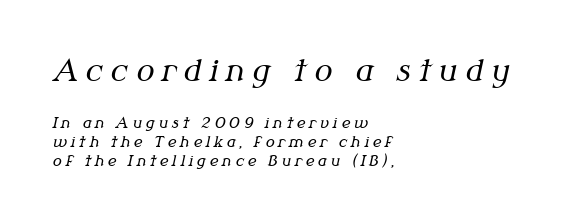
This sample has the flowing, uneven cadence of proportional lettering. The baseline area is clear. Caption: multi-line text, flush left, ragged right. Quick note: italic.
